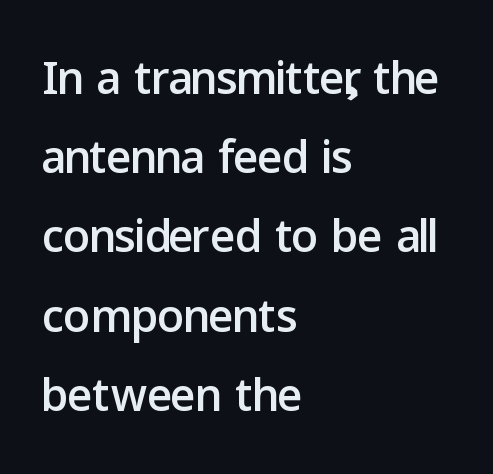
The line texture is even and compact thanks to regular tracking. Just letters on the line, the space beneath them empty. The letters carry no serifs — their stems end cleanly without finishing strokes. A roman cut, with each character standing at attention. Spacing verdict: proportional, widths tailored to each character.
